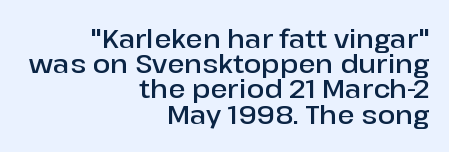
{"italic": "no", "bold": "semi", "underline": "no", "align": "right", "line_spacing": "tight", "line_spacing_ratio": 0.97, "letter_spacing": "normal", "letter_spacing_em": 0.0, "glyph_px": 26}
